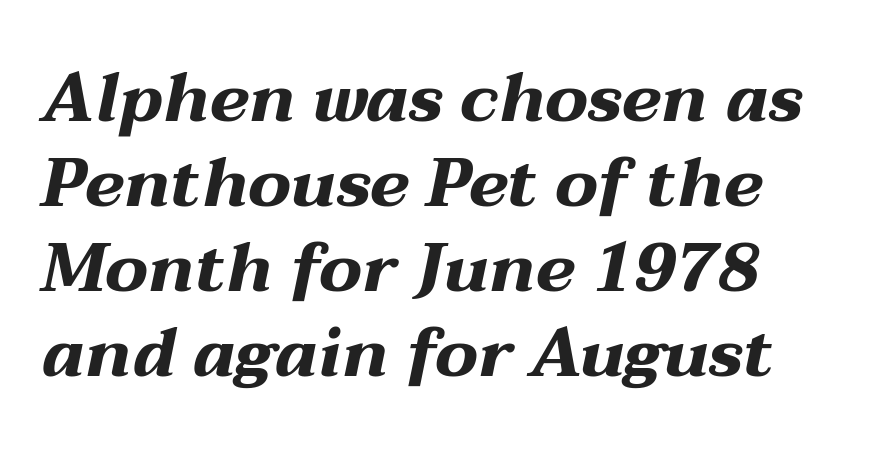
Q: Is the text bold? A: Yes.
Q: Is the text italic (slanted)? A: Yes, it leans right by about 12 degrees.
Q: Is the text underlined? A: No.
Q: How is the paragraph aligned? A: Left-aligned.
Q: Is the spacing between letters normal or unusually wide? A: Normal.
Q: Is the spacing between lines tight, normal or loose? A: Normal.
Q: Width (condensed, normal, or wide)? A: Wide.
Q: Stroke contrast? A: Medium.
Q: x-height? A: Medium.
Q: Monospaced? A: No.
